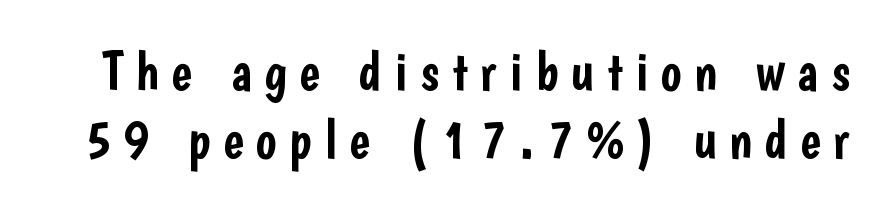
Q: Is the text italic (slanted)? A: No, it is upright.
Q: Is the typeface a serif or a sans-serif typeface? A: Sans-serif.
Q: Is the text underlined? A: No.
Q: Is the spacing between letters normal or unusually wide? A: Unusually wide.
Q: Width (condensed, normal, or wide)? A: Condensed.
Q: Stroke contrast? A: Low.
Q: x-height? A: Medium.
Q: Monospaced? A: No.
